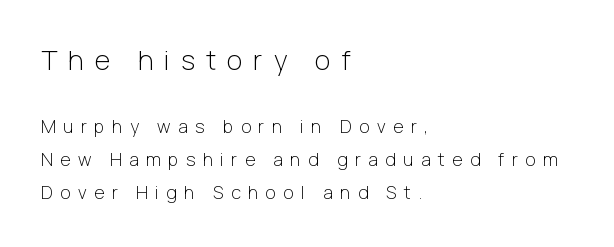
These lines stack with their left ends in a neat column. Unbolded letterforms with no extra heft. Each word looks stretched out because of the extra space between its letters. A typesetter would mark this as roman, not italic.
